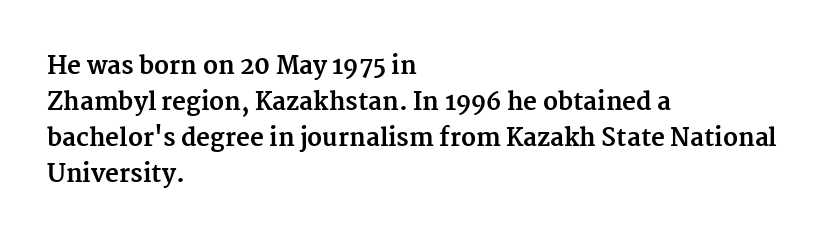
These lines are set flush left with a ragged right edge. Upright lettering throughout. Compared with typical body copy, the letter spacing here is the same. The line-height multiplier appears to be the usual default.
